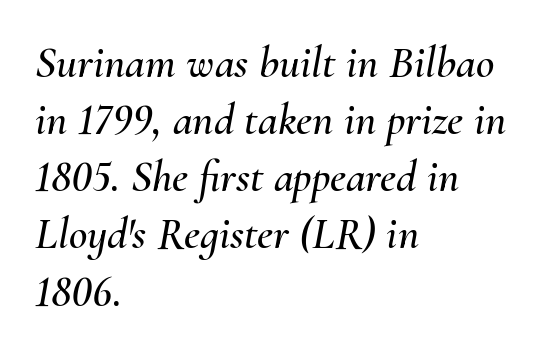
Q: Is the text italic (slanted)? A: Yes, it leans right by about 10 degrees.
Q: Is the text underlined? A: No.
Q: How is the paragraph aligned? A: Left-aligned.
Q: Is the spacing between letters normal or unusually wide? A: Normal.
Q: Is the spacing between lines tight, normal or loose? A: Normal.
Q: Width (condensed, normal, or wide)? A: Normal.
Q: Stroke contrast? A: Medium.
Q: x-height? A: Small.
Q: Monospaced? A: No.
